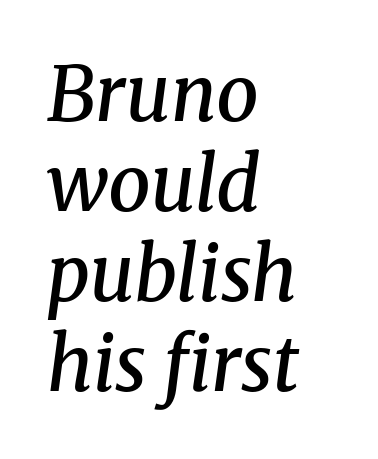
{"serif": "yes", "italic": "yes", "lean": "right", "slant_degrees": 8, "bold": "semi", "weight": "semibold", "width": "normal", "stroke_contrast": "medium", "x_height": "medium", "monospaced": "no", "underline": "no", "align": "left", "line_spacing_ratio": 1.2, "letter_spacing": "normal", "letter_spacing_em": 0.0, "glyph_px": 75}
